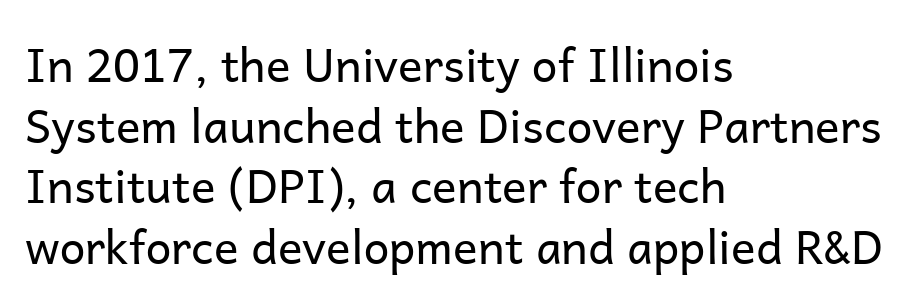
{"serif": "no", "italic": "no", "bold": "no", "weight": "regular", "width": "normal", "stroke_contrast": "low", "x_height": "medium", "monospaced": "no", "underline": "no", "align": "left", "line_spacing": "normal", "line_spacing_ratio": 1.32, "letter_spacing": "normal", "letter_spacing_em": 0.0, "glyph_px": 46}
